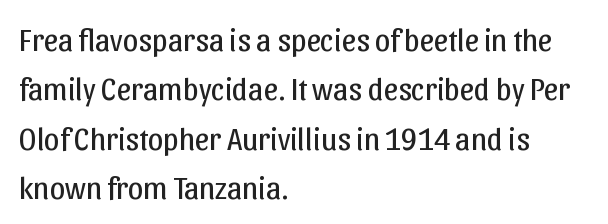
Vertically, the passage feels balanced, rows spaced as you'd expect. The area under the type is left untouched. Weight: in the light-to-regular range. This sample uses a sans-serif face. The passage shown is typed in a proportional face where columns would drift.
